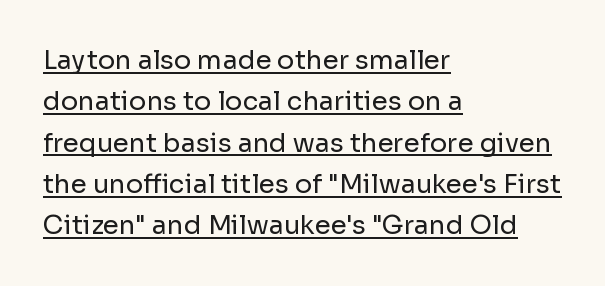
The image shows 26 px text type, upright; set left-aligned, normal line spacing (1.59x), normal letter spacing, underlined.
